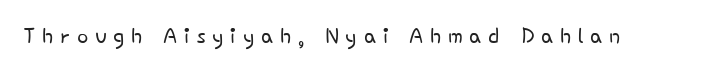
Q: Is the text bold? A: No.
Q: Is the text italic (slanted)? A: No, it is upright.
Q: Is the typeface a serif or a sans-serif typeface? A: Sans-serif.
Q: Is the text underlined? A: No.
Q: Is the spacing between letters normal or unusually wide? A: Unusually wide.
Q: Width (condensed, normal, or wide)? A: Normal.
Q: Stroke contrast? A: Low.
Q: x-height? A: Small.
Q: Monospaced? A: No.
